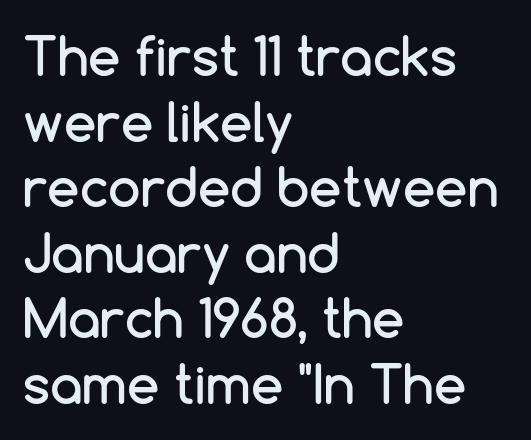
Q: Is the text italic (slanted)? A: No, it is upright.
Q: Is the typeface a serif or a sans-serif typeface? A: Sans-serif.
Q: Is the text underlined? A: No.
Q: How is the paragraph aligned? A: Left-aligned.
Q: Is the spacing between letters normal or unusually wide? A: Normal.
Q: Is the spacing between lines tight, normal or loose? A: Normal.
Q: Width (condensed, normal, or wide)? A: Normal.
Q: Stroke contrast? A: Low.
Q: x-height? A: Medium.
Q: Monospaced? A: No.
